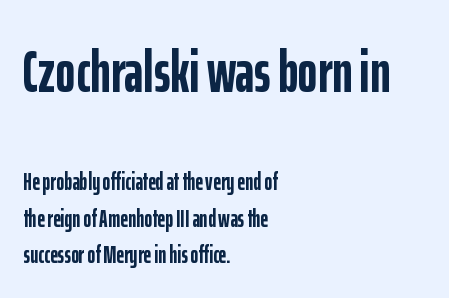
This is the regular roman posture of the typeface. Strokes here are thick enough to call this a true bold. The lines are quadded left. Of the two passages, the one on top uses the larger point size.
